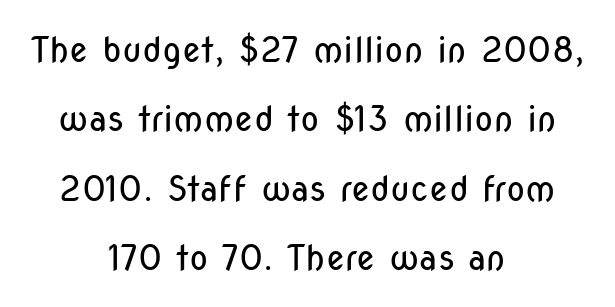
The image shows 35 px regular-weight, condensed sans-serif type, upright; set centered, loose line spacing (1.98x), normal letter spacing, not underlined; low stroke contrast and a medium x-height.
